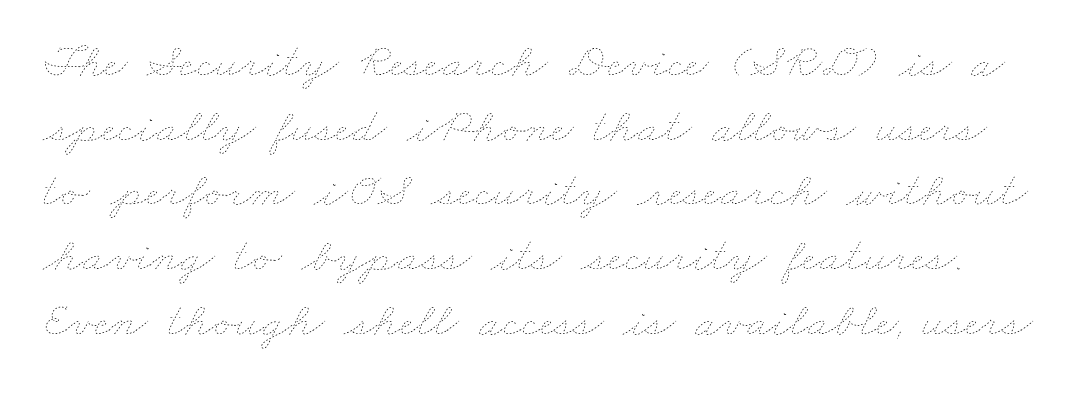
{"bold": "no", "weight": "thin", "width": "wide", "stroke_contrast": "low", "x_height": "small", "monospaced": "no", "underline": "no", "line_spacing": "normal", "line_spacing_ratio": 1.32, "letter_spacing": "normal", "letter_spacing_em": 0.0, "glyph_px": 49}
